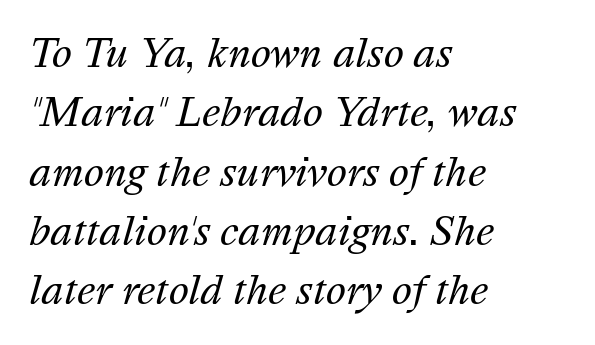
The image shows 38 px regular-weight type, italic (leaning right); set left-aligned, normal line spacing (1.56x), normal letter spacing, not underlined; medium stroke contrast and a medium x-height.
